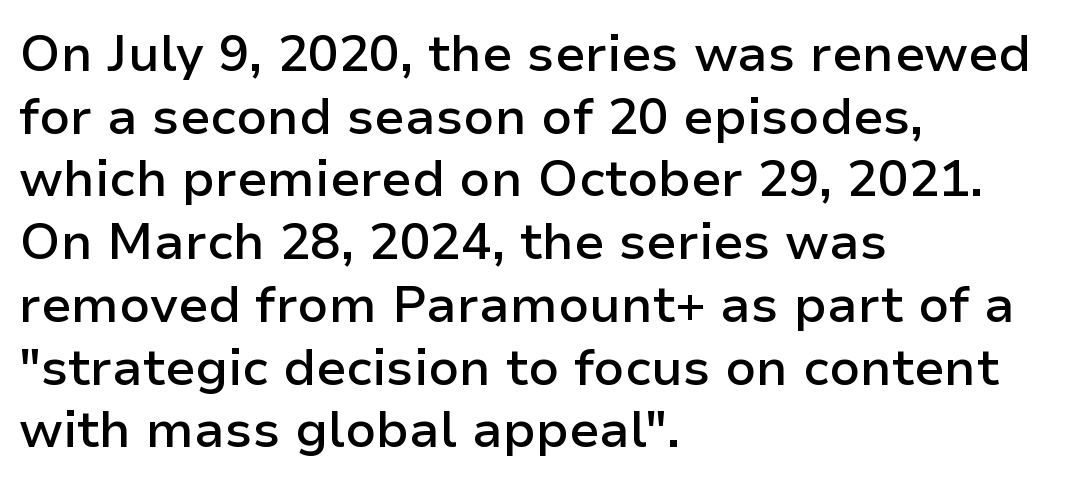
The image shows 51 px semibold sans-serif type, upright; set left-aligned, line spacing 1.23x, normal letter spacing, not underlined; low stroke contrast and a medium x-height.
